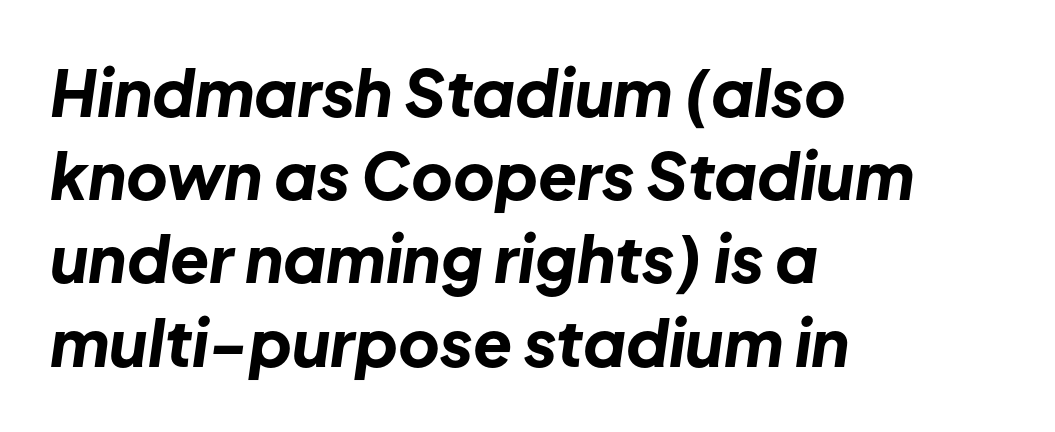
{"italic": "yes", "lean": "right", "slant_degrees": 8, "bold": "yes", "weight": "bold", "width": "normal", "stroke_contrast": "low", "x_height": "medium", "monospaced": "no", "underline": "no", "align": "left", "line_spacing": "normal", "line_spacing_ratio": 1.3, "letter_spacing": "normal", "letter_spacing_em": 0.0, "glyph_px": 64}
